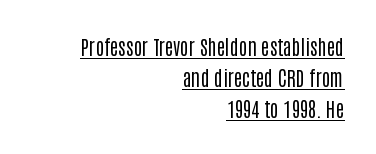
{"italic": "no", "bold": "no", "underline": "yes", "align": "right", "line_spacing": "normal", "line_spacing_ratio": 1.56, "letter_spacing": "normal", "letter_spacing_em": 0.0, "glyph_px": 20}
